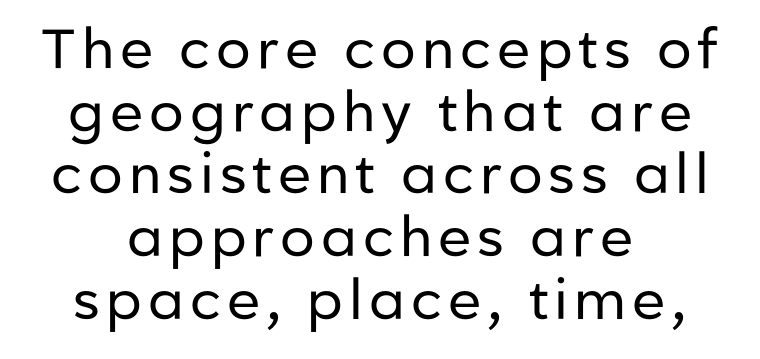
The whitespace from short lines is split evenly between both sides. Descenders hang freely into open space. Baseline-to-baseline distance is barely more than the letter height. The letters advance in unequal steps, a hallmark of proportional type. Nothing heavy about these letters — not bold at all.
